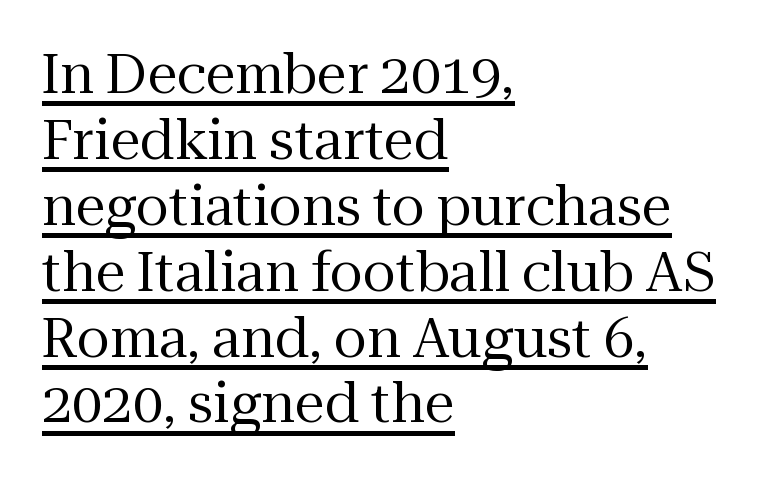
The image shows 54 px regular-weight serif type, upright; set left-aligned, line spacing 1.22x, normal letter spacing, underlined; medium stroke contrast and a medium x-height.
